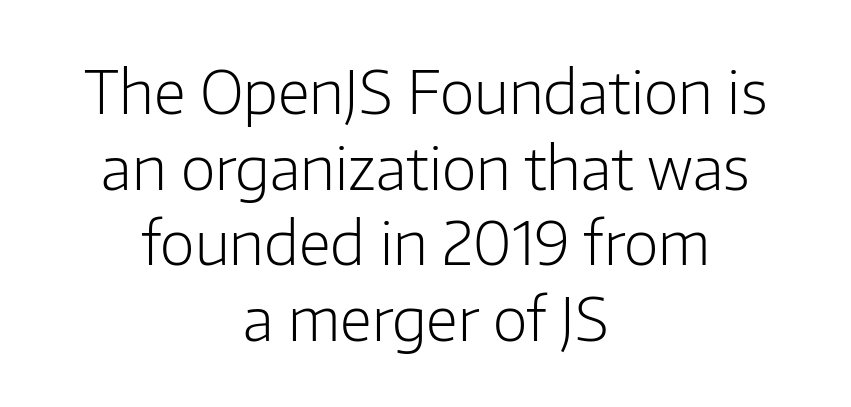
This sample uses plain, unmodified letter spacing. The font is comparable to plain body text, perhaps lighter. The zone under the glyphs is completely vacant. The block of text has a typical density, with ordinary space between rows. Font category for this specimen: sans-serif.
